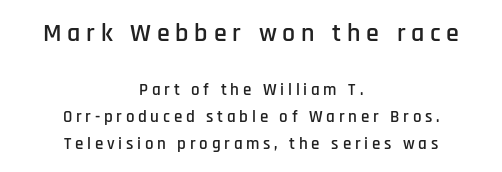
A centered setting, common on invitations and titles, is used for this passage. Lines of text with bare space underneath. In terms of posture, this sample is upright. Which of the two is more prominent by size? The first, at the top.
